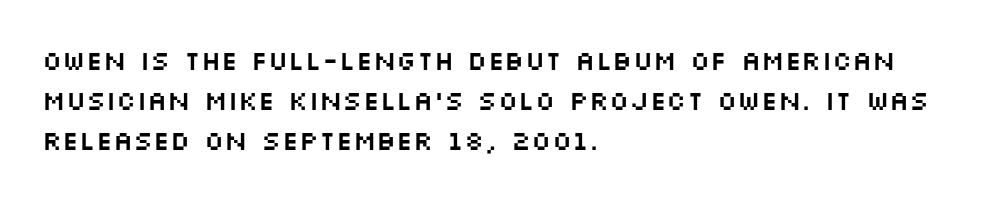
{"italic": "no", "underline": "no", "align": "left", "line_spacing": "normal", "line_spacing_ratio": 1.48, "letter_spacing": "normal", "letter_spacing_em": 0.0, "glyph_px": 27}
